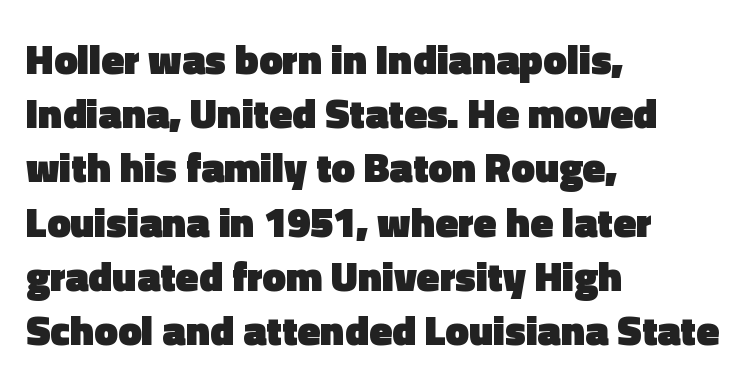
The image shows 42 px heavy sans-serif type, upright; set left-aligned, normal line spacing (1.29x), normal letter spacing, not underlined; a medium x-height.
